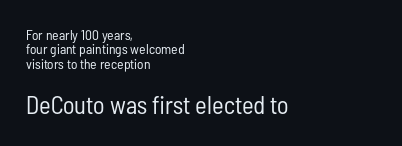
Q: Is the text bold? A: No.
Q: Is the text italic (slanted)? A: No, it is upright.
Q: Is the text underlined? A: No.
Q: How is the paragraph aligned? A: Left-aligned.
Q: Is the spacing between letters normal or unusually wide? A: Normal.
Q: Is the spacing between lines tight, normal or loose? A: Tight.
Q: Which block of text is set in a larger size, the first (top) or the second (bottom)? A: The second (bottom) one.
